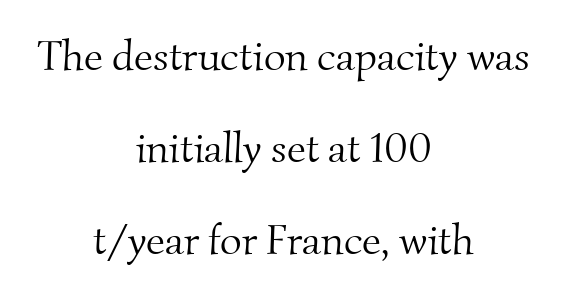
{"serif": "yes", "bold": "no", "weight": "light", "width": "normal", "stroke_contrast": "medium", "x_height": "small", "monospaced": "no", "underline": "no", "align": "center", "line_spacing": "loose", "line_spacing_ratio": 2.19, "letter_spacing": "normal", "letter_spacing_em": 0.0, "glyph_px": 42}
